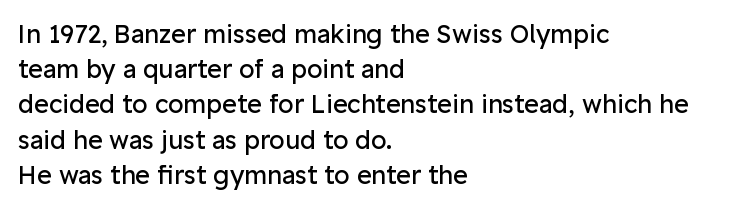
Weight: not bold — regular or lighter. Summary of vertical rhythm: regular, with standard interline spacing. Italic? Not at all — the glyphs are vertical. Words appear dense and cohesive because spacing is normal. Glance below the letters and you will spot only blank space.
